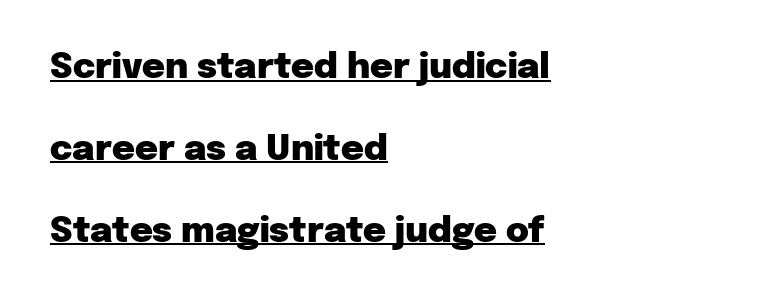
A typesetter would call this leading open, well beyond the default. Which margin do the lines hug? The left one — the right edge is uneven. The letterforms sit shoulder to shoulder at normal distance. Do the characters align in a grid? No, the font is proportional. To sum up the face: it is a sans, with no serifs. Honestly, the underline is the first thing you notice here.
